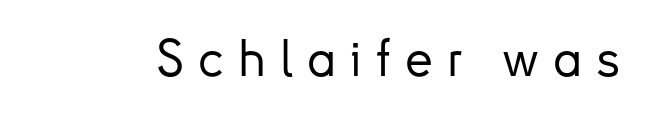
Q: Is the text italic (slanted)? A: No, it is upright.
Q: Is the typeface a serif or a sans-serif typeface? A: Sans-serif.
Q: Is the text underlined? A: No.
Q: Is the spacing between letters normal or unusually wide? A: Unusually wide.
Q: Width (condensed, normal, or wide)? A: Normal.
Q: Stroke contrast? A: Low.
Q: x-height? A: Small.
Q: Monospaced? A: No.
